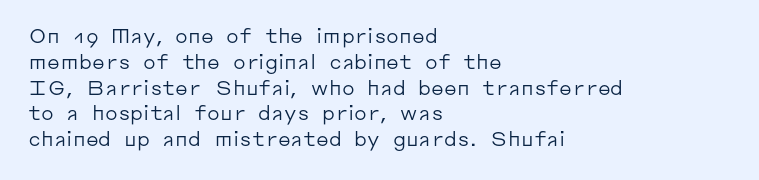
{"italic": "no", "bold": "no", "underline": "no", "align": "left", "line_spacing": "normal", "line_spacing_ratio": 1.29, "letter_spacing": "normal", "letter_spacing_em": 0.0, "glyph_px": 20}
